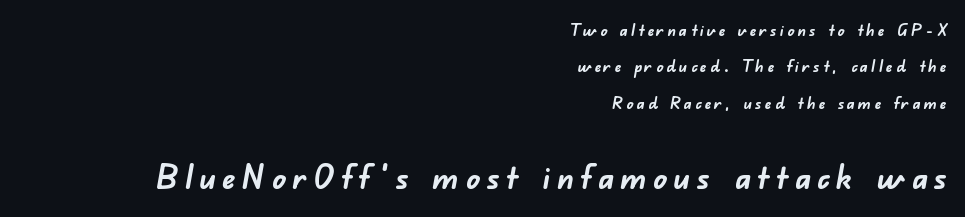
{"serif": "no", "bold": "yes", "weight": "semibold", "width": "normal", "stroke_contrast": "low", "x_height": "small", "monospaced": "no", "underline": "no", "align": "right", "line_spacing": "loose", "line_spacing_ratio": 2.14, "larger_block": "second", "size_ratio": 2.0, "glyph_px": 34}
